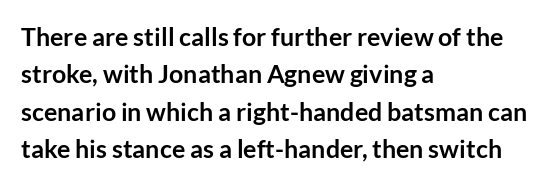
{"italic": "no", "bold": "yes", "underline": "no", "align": "left", "line_spacing": "normal", "line_spacing_ratio": 1.5, "letter_spacing": "normal", "letter_spacing_em": 0.0, "glyph_px": 25}
